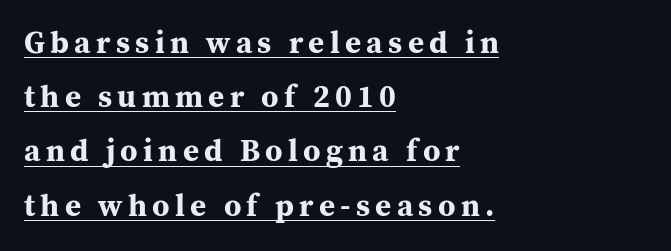
Q: Is the text bold? A: Yes.
Q: Is the text italic (slanted)? A: No, it is upright.
Q: Is the typeface a serif or a sans-serif typeface? A: Serif.
Q: Is the text underlined? A: Yes.
Q: How is the paragraph aligned? A: Left-aligned.
Q: Width (condensed, normal, or wide)? A: Normal.
Q: Stroke contrast? A: Medium.
Q: x-height? A: Medium.
Q: Monospaced? A: No.
